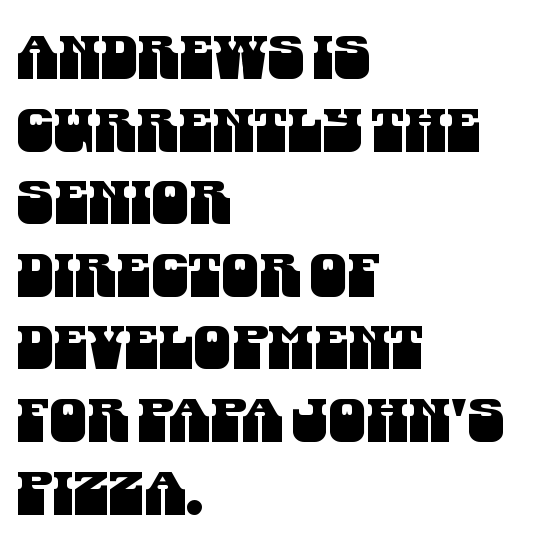
Q: Is the typeface a serif or a sans-serif typeface? A: Sans-serif.
Q: Is the text underlined? A: No.
Q: How is the paragraph aligned? A: Left-aligned.
Q: Is the spacing between letters normal or unusually wide? A: Normal.
Q: Width (condensed, normal, or wide)? A: Condensed.
Q: Stroke contrast? A: Medium.
Q: x-height? A: Large.
Q: Monospaced? A: No.
